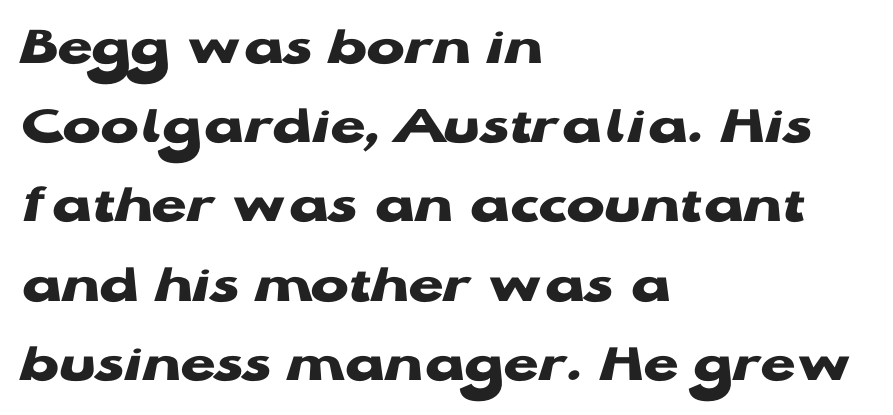
You could call the tracking neutral — neither tight nor loose. Underlining? Definitely not there. Does the type have serifs? No, each stem ends abruptly. Notice how descenders clear the ascenders below comfortably — that's standard leading.
